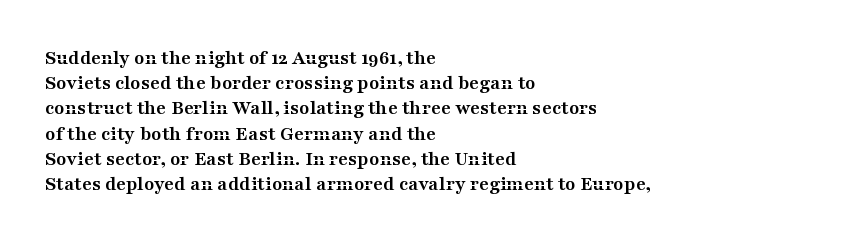
The image shows 21 px bold type, upright; set left-aligned, line spacing 1.2x, normal letter spacing, not underlined.
